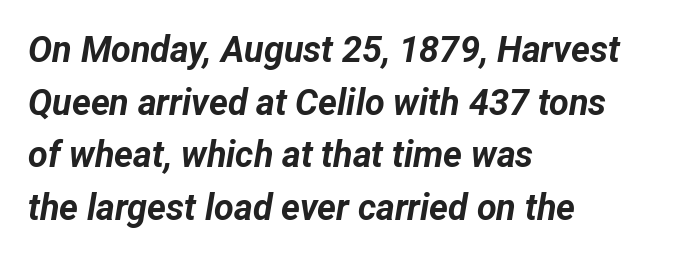
Q: Is the text bold? A: Yes.
Q: Is the text italic (slanted)? A: Yes, it leans right by about 12 degrees.
Q: Is the text underlined? A: No.
Q: How is the paragraph aligned? A: Left-aligned.
Q: Is the spacing between letters normal or unusually wide? A: Normal.
Q: Is the spacing between lines tight, normal or loose? A: Normal.
Q: Width (condensed, normal, or wide)? A: Normal.
Q: Stroke contrast? A: Low.
Q: x-height? A: Medium.
Q: Monospaced? A: No.
